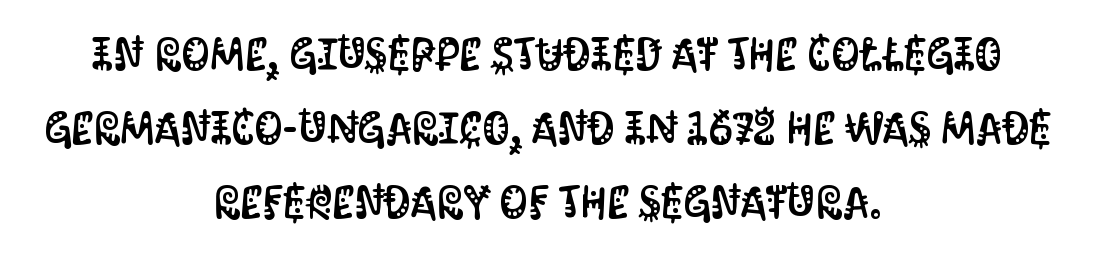
The image shows 45 px condensed sans-serif type, upright; set centered, normal line spacing (1.64x), normal letter spacing, not underlined; medium stroke contrast and a large x-height.
